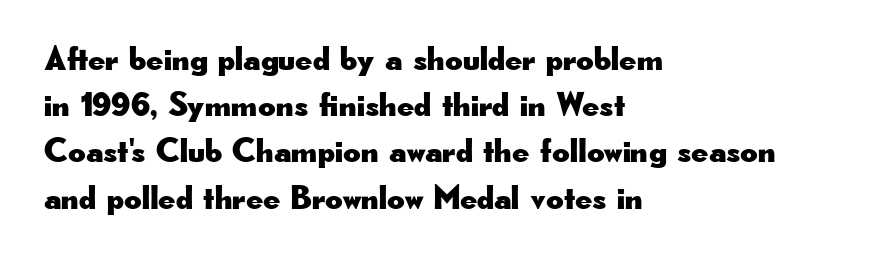
A bare baseline throughout the passage. The lettering holds an erect, upright posture throughout. One-word summary of the alignment: left. Observe the absence of serifs on each vertical stroke in this sample. The passage shown stacks its lines at a standard gap. Nobody touched the tracking dial on this one.
